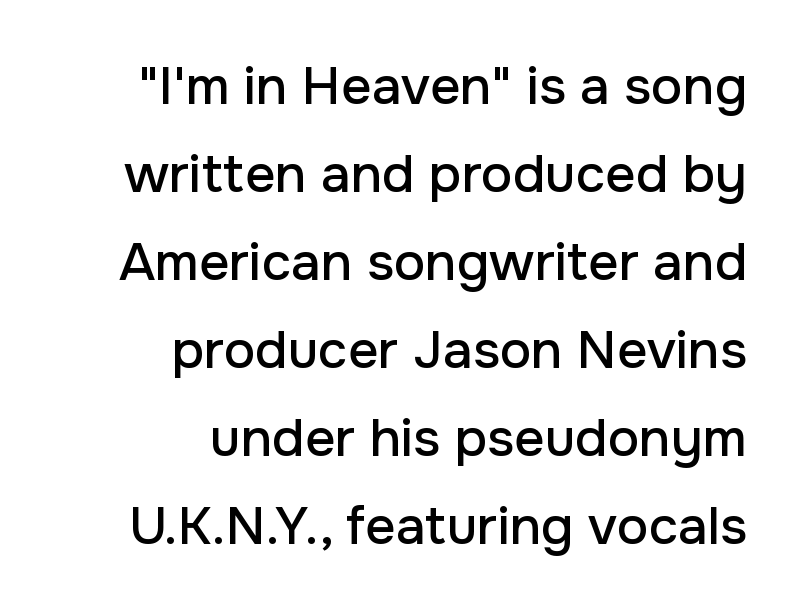
Q: Is the text italic (slanted)? A: No, it is upright.
Q: Is the typeface a serif or a sans-serif typeface? A: Sans-serif.
Q: Is the text underlined? A: No.
Q: How is the paragraph aligned? A: Right-aligned.
Q: Is the spacing between letters normal or unusually wide? A: Normal.
Q: Is the spacing between lines tight, normal or loose? A: Normal.
Q: Width (condensed, normal, or wide)? A: Normal.
Q: Stroke contrast? A: Low.
Q: x-height? A: Medium.
Q: Monospaced? A: No.
